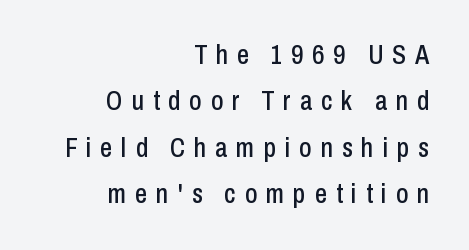
The image shows 27 px text type, upright; set right-aligned, line spacing 1.72x, unusually wide letter spacing (+0.33 em), not underlined.
